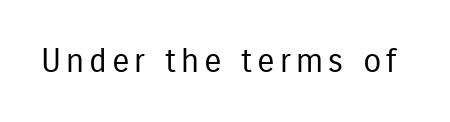
The image shows 33 px regular-weight, condensed sans-serif type, upright; set not underlined; low stroke contrast and a medium x-height.
